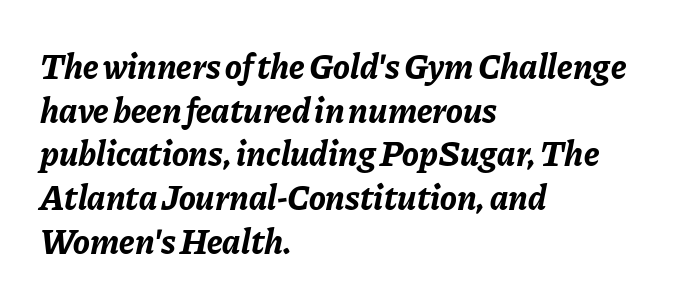
{"italic": "yes", "lean": "right", "slant_degrees": 11, "bold": "yes", "weight": "bold", "width": "normal", "stroke_contrast": "low", "x_height": "medium", "monospaced": "no", "underline": "no", "align": "left", "line_spacing": "normal", "line_spacing_ratio": 1.25, "letter_spacing": "normal", "letter_spacing_em": 0.0, "glyph_px": 35}
